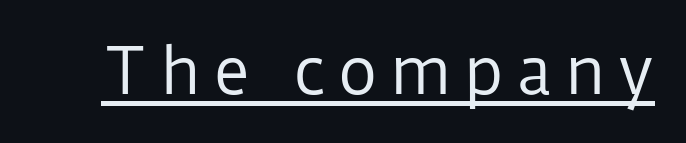
The image shows 62 px regular-weight sans-serif type, upright; set underlined; low stroke contrast and a medium x-height.
